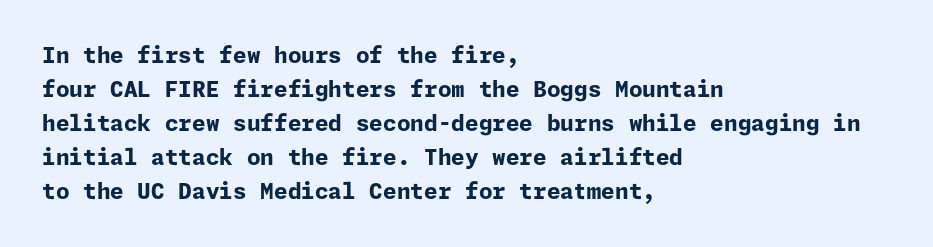
The image shows 22 px bold type, upright; set left-aligned, normal line spacing (1.55x), normal letter spacing, not underlined.
